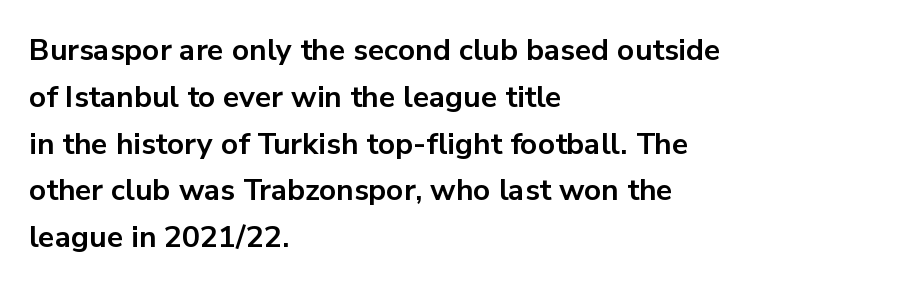
Underlining? Definitely not there. Proportional: the letters do not fall into vertical columns. Typeset ragged right — the left edge is the straight one. These lines keep a tight, regular rhythm from letter to letter. Chunky letters — that's bold for sure. The type family on display is of the sans-serif kind.
